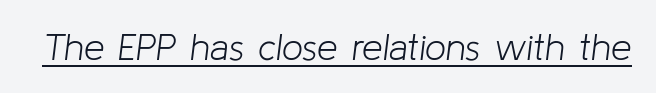
{"italic": "yes", "lean": "right", "slant_degrees": 8, "bold": "no", "weight": "light", "width": "normal", "stroke_contrast": "low", "x_height": "medium", "monospaced": "no", "underline": "yes", "letter_spacing": "normal", "letter_spacing_em": 0.0, "glyph_px": 37}
